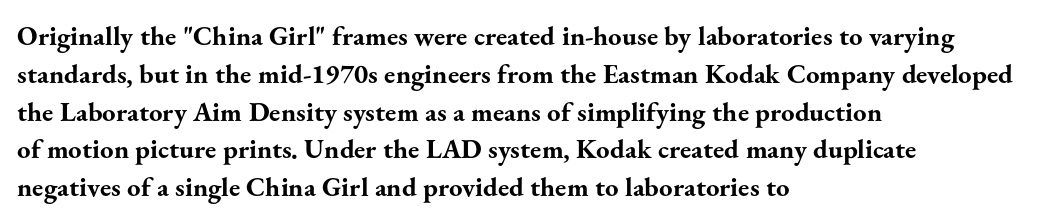
Q: Is the text bold? A: Yes.
Q: Is the text italic (slanted)? A: No, it is upright.
Q: Is the text underlined? A: No.
Q: How is the paragraph aligned? A: Left-aligned.
Q: Is the spacing between letters normal or unusually wide? A: Normal.
Q: Is the spacing between lines tight, normal or loose? A: Normal.
